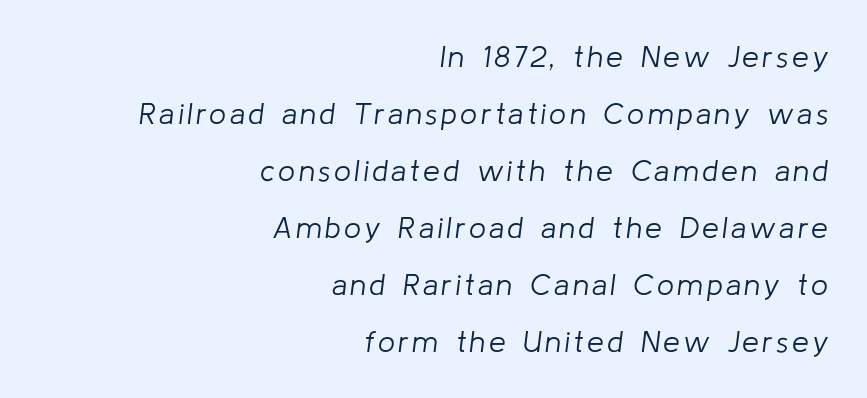
Q: Is the text bold? A: No.
Q: Is the text italic (slanted)? A: Yes, it leans right by about 8 degrees.
Q: Is the text underlined? A: No.
Q: How is the paragraph aligned? A: Right-aligned.
Q: Is the spacing between lines tight, normal or loose? A: Loose.
Q: Width (condensed, normal, or wide)? A: Normal.
Q: Stroke contrast? A: Low.
Q: x-height? A: Medium.
Q: Monospaced? A: No.
